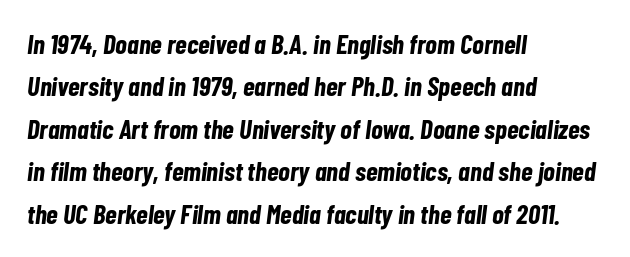
Heavy-handed strokes throughout: this text is bold. Horizontally, the lines are justified to the leading edge only. These lines keep a tight, regular rhythm from letter to letter. Just letters on the line, the space beneath them empty. The leading is moderate, giving the passage an even texture. Italic? Definitely — the glyphs are oblique.
